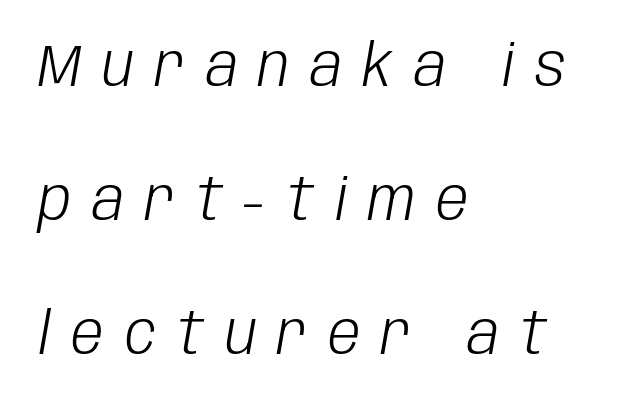
The gaps between neighbouring characters are conspicuously large. A clean baseline with only descenders dipping below it. The rendering applies a slant to the glyphs. Proportional: the letters do not fall into vertical columns. Heft: none added — not bold.
